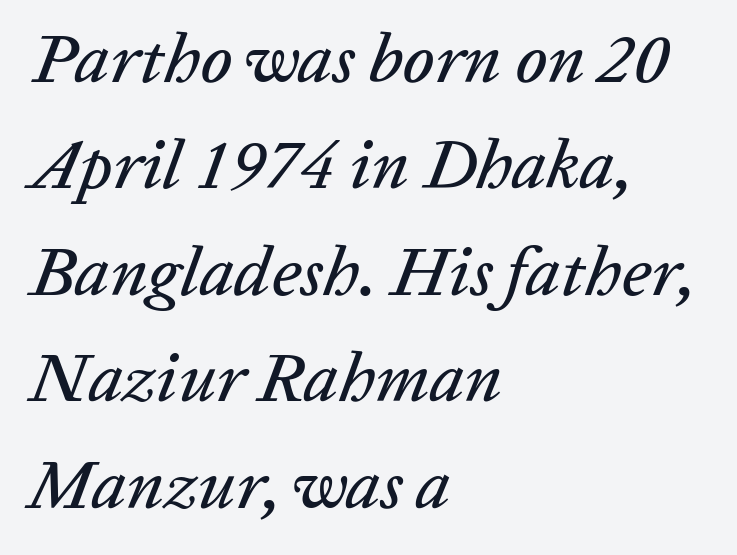
The image shows 70 px text type, italic (leaning right); set left-aligned, normal line spacing (1.52x), normal letter spacing, not underlined; low stroke contrast and a medium x-height.
